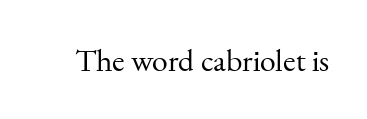
{"serif": "yes", "italic": "no", "bold": "no", "weight": "regular", "width": "normal", "stroke_contrast": "medium", "x_height": "small", "monospaced": "no", "underline": "no", "letter_spacing": "normal", "letter_spacing_em": 0.0, "glyph_px": 32}
